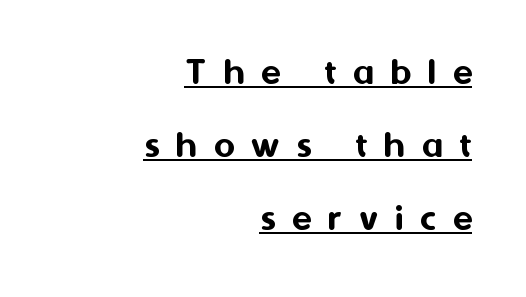
Are there feet on the stems? There aren't — it's a sans. Each word looks stretched out because of the extra space between its letters. This is roman type, the default non-slanted kind. Do the characters align in a grid? No, the font is proportional. The rendered words wear a rule along their underside.
